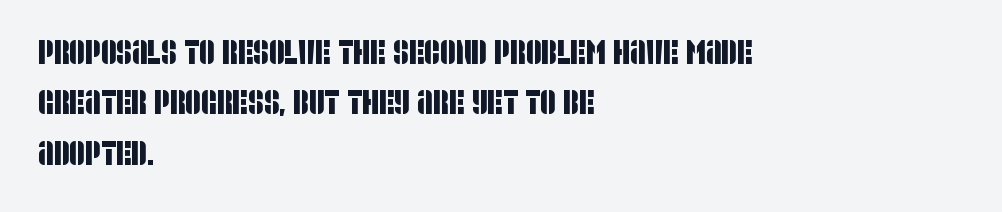
{"serif": "no", "width": "condensed", "stroke_contrast": "low", "x_height": "large", "monospaced": "no", "underline": "no", "align": "left", "line_spacing": "normal", "line_spacing_ratio": 1.48, "letter_spacing": "normal", "letter_spacing_em": 0.0, "glyph_px": 34}
